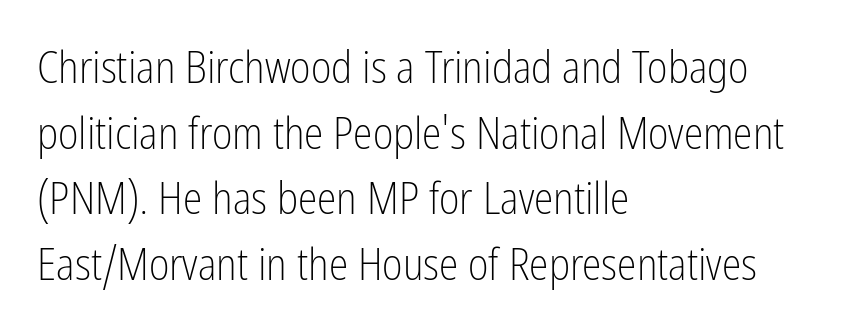
The image shows 44 px light, condensed sans-serif type, upright; set left-aligned, normal line spacing (1.49x), normal letter spacing, not underlined; low stroke contrast and a medium x-height.
